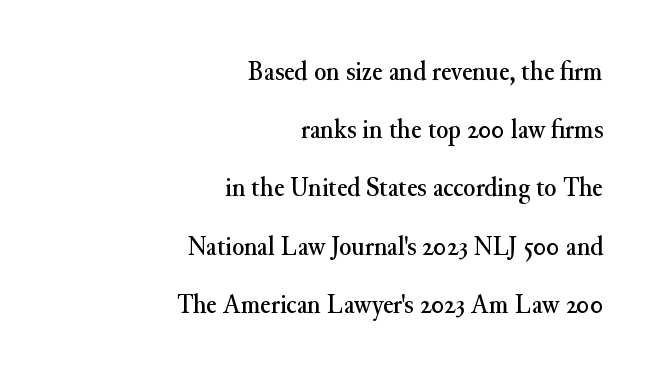
The image shows 28 px serif type, upright; set right-aligned, loose line spacing (2.08x), normal letter spacing, not underlined; medium stroke contrast and a small x-height.
